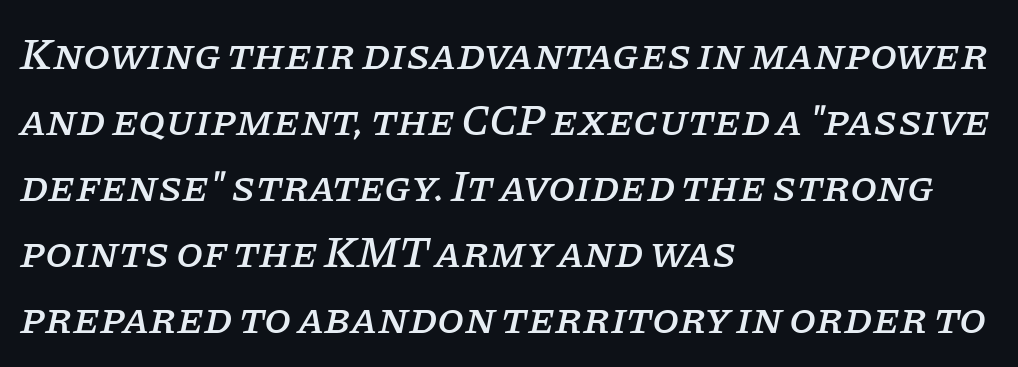
{"serif": "yes", "italic": "yes", "lean": "right", "slant_degrees": 11, "width": "normal", "stroke_contrast": "low", "x_height": "large", "monospaced": "no", "underline": "no", "align": "left", "line_spacing": "normal", "line_spacing_ratio": 1.5, "letter_spacing": "normal", "letter_spacing_em": 0.0, "glyph_px": 44}
